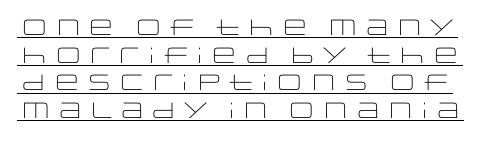
The letters look calm and open, with moderate or lighter stems. This sample uses plain, unmodified letter spacing. The letters stand upright; this is a roman face. Leading matches the norm, producing a regular column. The sample's only ornament is a line tracing under the words.
